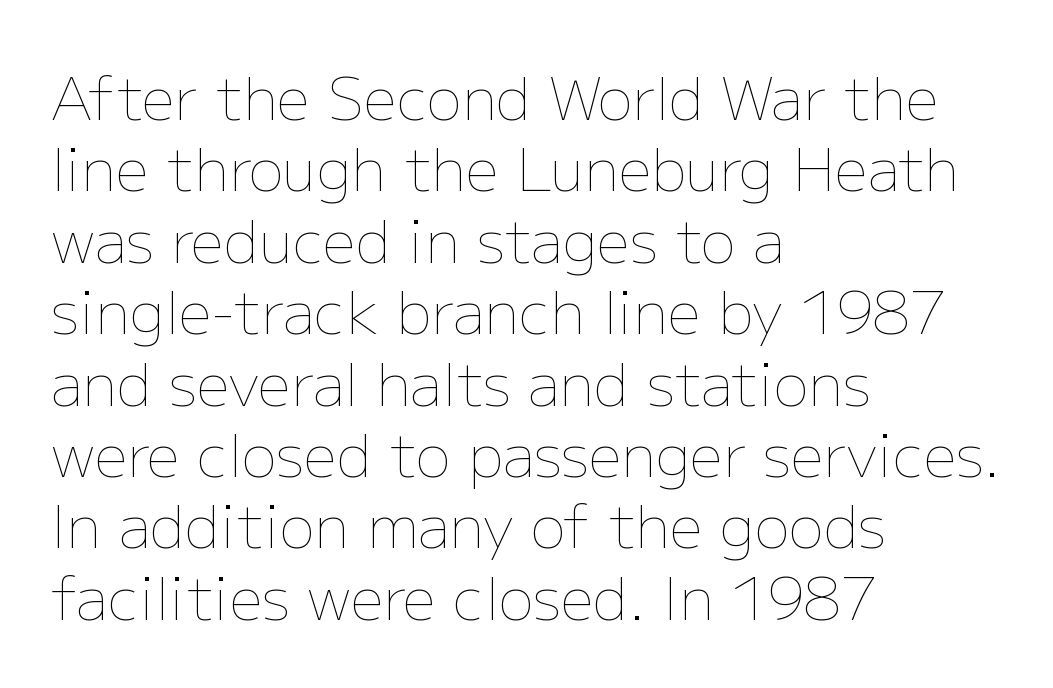
{"italic": "no", "bold": "no", "weight": "thin", "width": "normal", "stroke_contrast": "low", "x_height": "medium", "monospaced": "no", "underline": "no", "align": "left", "line_spacing_ratio": 1.21, "letter_spacing": "normal", "letter_spacing_em": 0.0, "glyph_px": 59}
